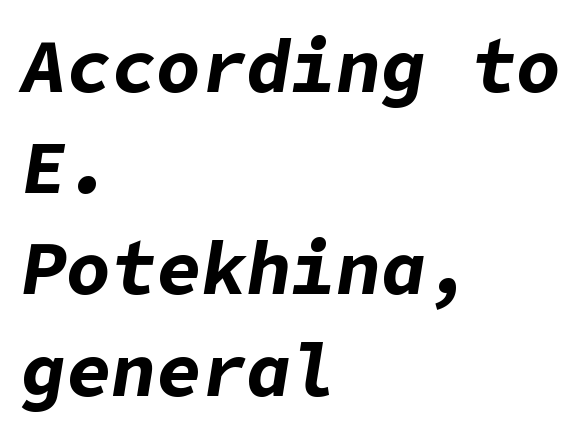
Q: Is the text bold? A: Yes.
Q: Is the text italic (slanted)? A: Yes, it leans right by about 9 degrees.
Q: Is the text underlined? A: No.
Q: How is the paragraph aligned? A: Left-aligned.
Q: Is the spacing between letters normal or unusually wide? A: Normal.
Q: Is the spacing between lines tight, normal or loose? A: Normal.
Q: Width (condensed, normal, or wide)? A: Normal.
Q: Stroke contrast? A: Low.
Q: x-height? A: Medium.
